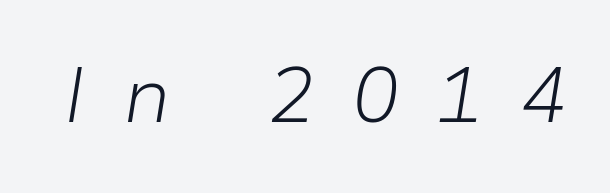
Q: Is the text bold? A: No.
Q: Is the text italic (slanted)? A: Yes, it leans right by about 9 degrees.
Q: Is the text underlined? A: No.
Q: Is the spacing between letters normal or unusually wide? A: Unusually wide.
Q: Width (condensed, normal, or wide)? A: Normal.
Q: Stroke contrast? A: Low.
Q: x-height? A: Medium.
Q: Monospaced? A: No.
